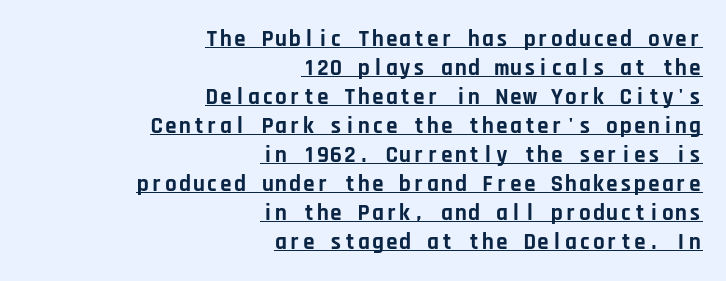
The image shows 23 px bold type, upright; set right-aligned, normal line spacing (1.26x), normal letter spacing, underlined.
